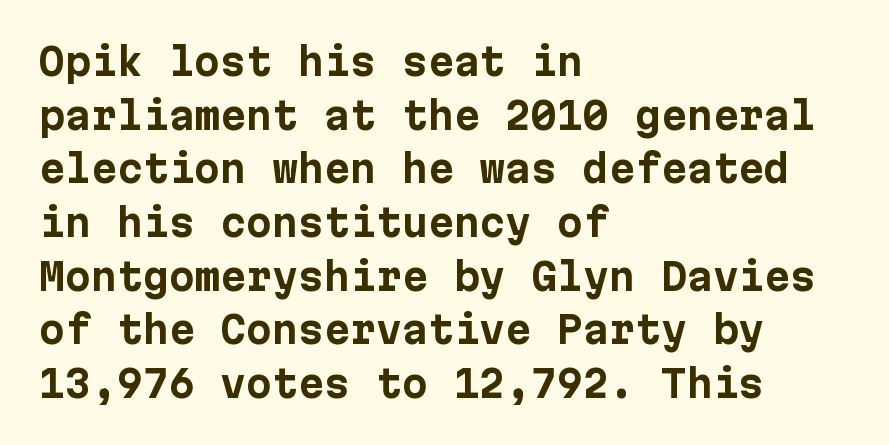
The image shows 37 px bold sans-serif type, upright; set left-aligned, normal line spacing (1.45x), normal letter spacing, not underlined; low stroke contrast and a medium x-height.
